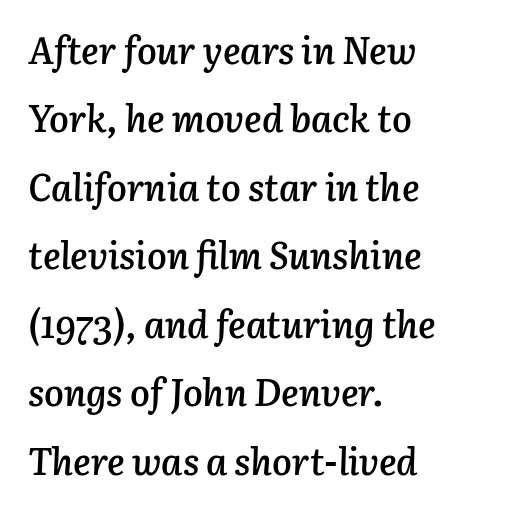
Q: Is the text bold? A: Semi-bold.
Q: Is the text italic (slanted)? A: Yes, it leans right by about 3 degrees.
Q: Is the text underlined? A: No.
Q: How is the paragraph aligned? A: Left-aligned.
Q: Is the spacing between letters normal or unusually wide? A: Normal.
Q: Width (condensed, normal, or wide)? A: Normal.
Q: Stroke contrast? A: Low.
Q: x-height? A: Medium.
Q: Monospaced? A: No.
